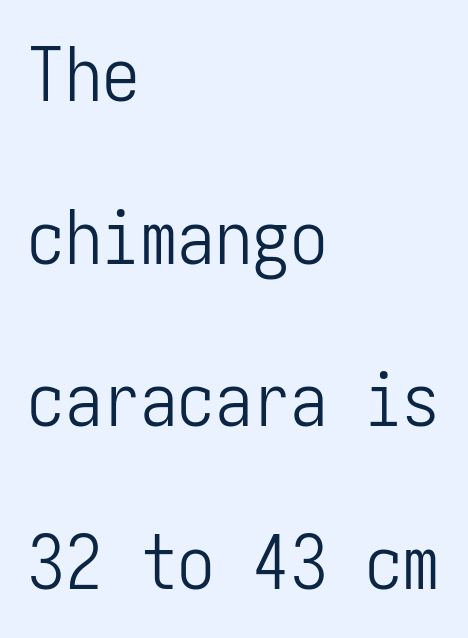
The image shows 75 px light, condensed sans-serif type, upright; set left-aligned, loose line spacing (2.17x), normal letter spacing, not underlined; low stroke contrast and a medium x-height.
